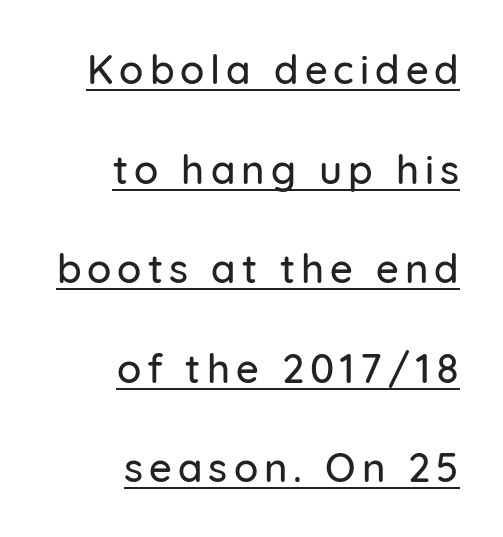
Regarding leading, the lines here are spaced well apart. Horizontal alignment here is rightward, an uncommon choice for prose. Here the designer chose a conventional face with non-uniform glyph widths. A typographer would call this underscored text. The text was rendered using a sans face with plain stroke endings.
